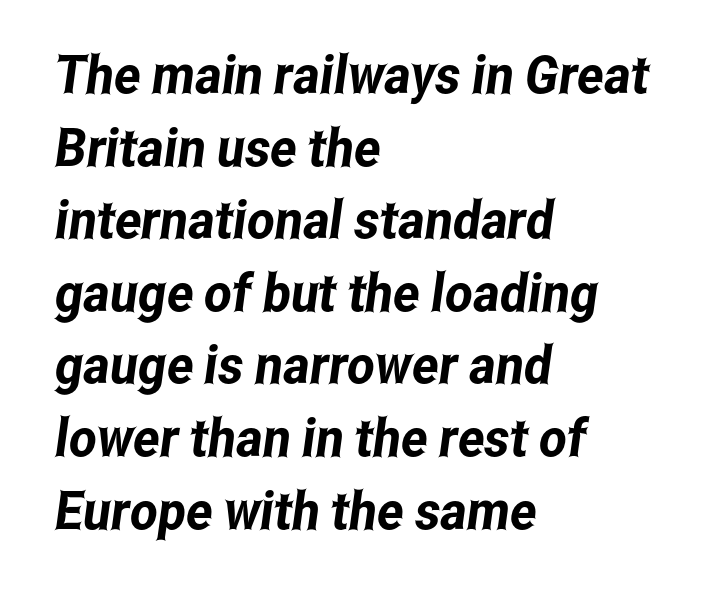
{"serif": "no", "width": "condensed", "stroke_contrast": "low", "x_height": "medium", "monospaced": "no", "underline": "no", "align": "left", "line_spacing": "normal", "line_spacing_ratio": 1.37, "letter_spacing": "normal", "letter_spacing_em": 0.0, "glyph_px": 53}
